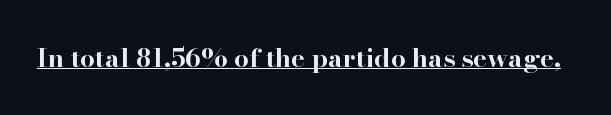
Q: Is the text bold? A: Yes.
Q: Is the text italic (slanted)? A: No, it is upright.
Q: Is the text underlined? A: Yes.
Q: Is the spacing between letters normal or unusually wide? A: Normal.
